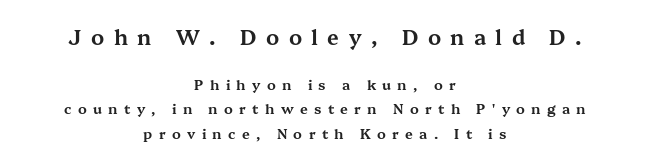
The tracking reads as deliberately expanded to a designer's eye. Descender tails drop into unmarked territory. Short and long lines alike share a common midpoint. Character size in the leading block exceeds that of the trailing block. No italicization has been applied; the sample stays upright.
